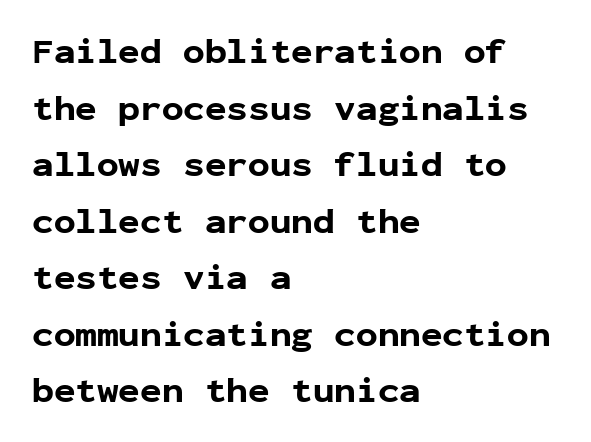
The image shows 36 px bold sans-serif type, upright, monospaced; set left-aligned, normal line spacing (1.57x), normal letter spacing, not underlined; low stroke contrast and a medium x-height.
